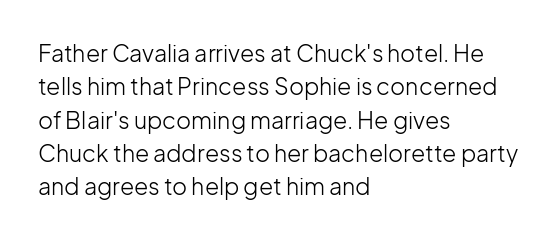
How would I describe the line gaps? Plain and ordinary. Just letters on the line, the space beneath them empty. Alignment: flush left. In terms of posture, this sample is upright.
